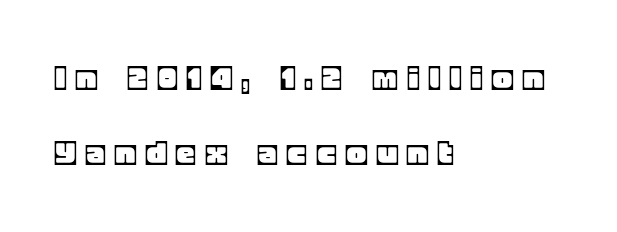
Q: Is the text italic (slanted)? A: No, it is upright.
Q: Is the text underlined? A: No.
Q: How is the paragraph aligned? A: Left-aligned.
Q: Is the spacing between letters normal or unusually wide? A: Unusually wide.
Q: Is the spacing between lines tight, normal or loose? A: Loose.
Q: Width (condensed, normal, or wide)? A: Normal.
Q: x-height? A: Large.
Q: Monospaced? A: No.
